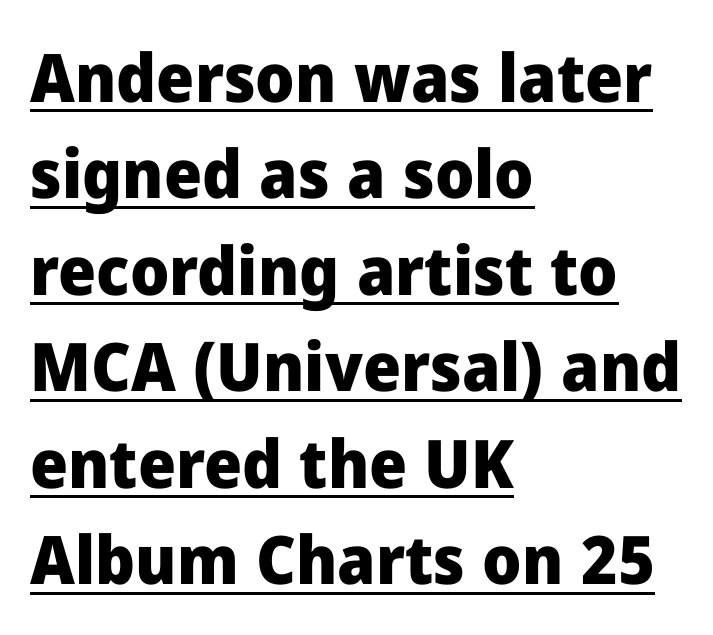
The image shows 67 px heavy sans-serif type, upright; set left-aligned, normal line spacing (1.44x), normal letter spacing, underlined; low stroke contrast and a medium x-height.
